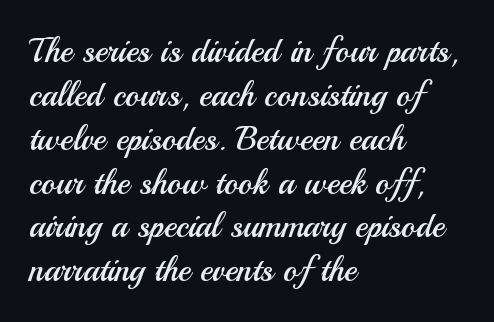
{"serif": "no", "bold": "no", "weight": "regular", "width": "normal", "stroke_contrast": "medium", "x_height": "small", "monospaced": "no", "underline": "no", "align": "left", "line_spacing": "normal", "line_spacing_ratio": 1.29, "letter_spacing": "normal", "letter_spacing_em": 0.0, "glyph_px": 34}
